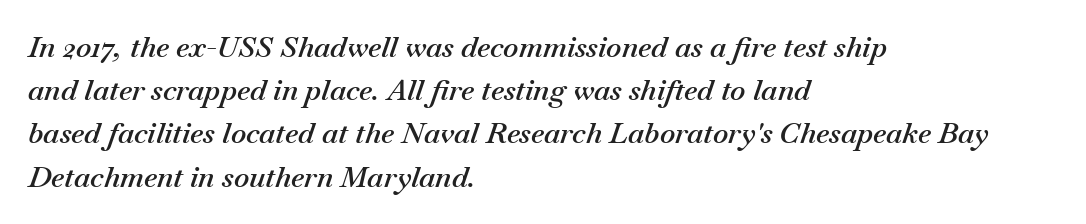
Q: Is the text bold? A: Semi-bold.
Q: Is the text italic (slanted)? A: Yes, it leans right by about 18 degrees.
Q: Is the text underlined? A: No.
Q: How is the paragraph aligned? A: Left-aligned.
Q: Is the spacing between letters normal or unusually wide? A: Normal.
Q: Is the spacing between lines tight, normal or loose? A: Normal.
Q: Width (condensed, normal, or wide)? A: Normal.
Q: Stroke contrast? A: Medium.
Q: x-height? A: Small.
Q: Monospaced? A: No.
